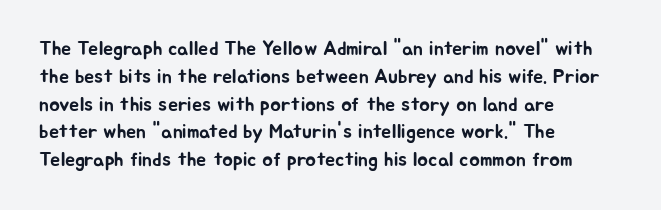
Ordinary non-slanted type is in use. If you drew a ruler down the left edge, every line would touch it. Underlining? Definitely not there. Rows of type keep a routine distance in the vertical direction. Observe the ordinary spacing: letters are neighbours, not strangers.
